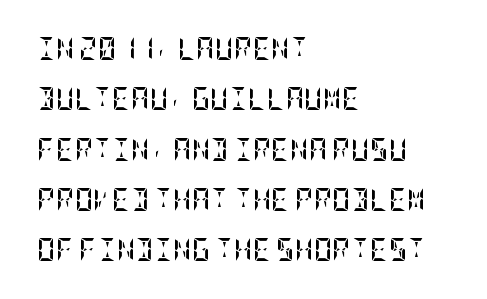
{"italic": "no", "bold": "yes", "underline": "no", "align": "left", "line_spacing": "loose", "line_spacing_ratio": 2.19, "letter_spacing": "normal", "letter_spacing_em": 0.0, "glyph_px": 23}
